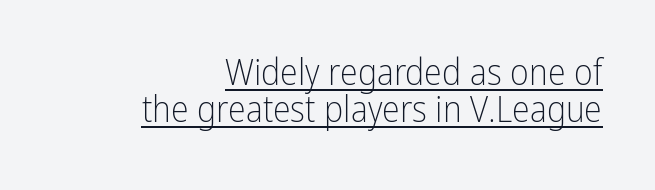
The typeface has the unassuming heft of standard copy or less. Stroke terminals: plain, sans-serif. The ragged edge is on the left, which tells us the setting is flush right. This is underlined copy, the kind a proofreader might mark for attention. Vertically, the passage feels compressed, each row crowding the next.
